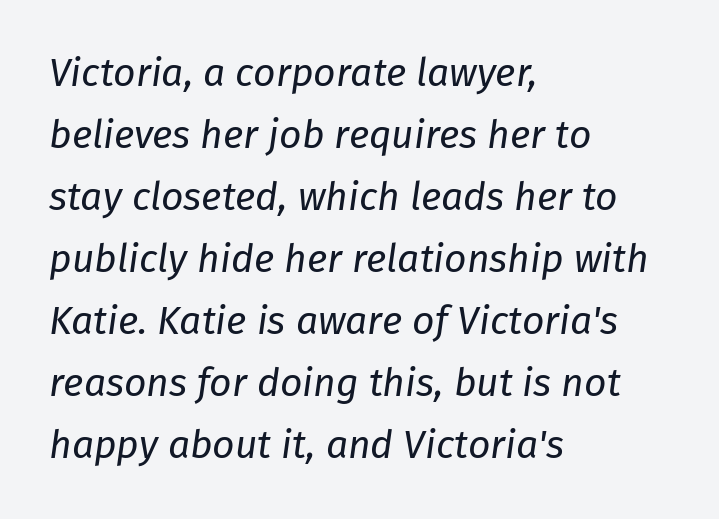
Is this a heavy cut? Hardly; it is regular or lighter. The paragraph has a hard left edge and a soft right edge. Notice how the stems are inclined rather than vertical — that's the hallmark of italics. Do the characters align in a grid? No, the font is proportional. The tracking reads as untouched default to a designer's eye.
